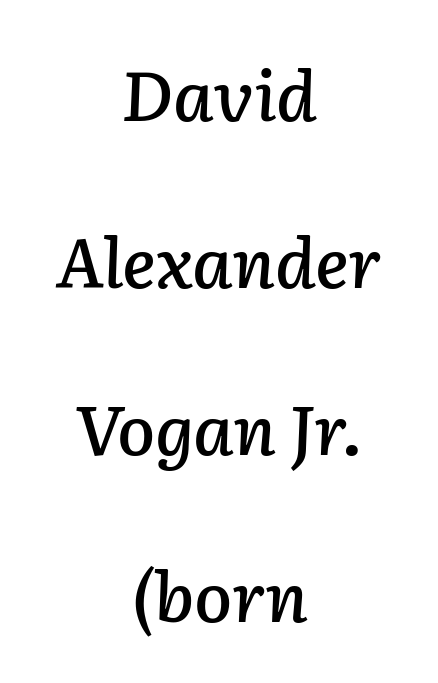
Q: Is the text italic (slanted)? A: Yes, it leans right by about 2 degrees.
Q: Is the text underlined? A: No.
Q: How is the paragraph aligned? A: Centered.
Q: Is the spacing between letters normal or unusually wide? A: Normal.
Q: Is the spacing between lines tight, normal or loose? A: Loose.
Q: Width (condensed, normal, or wide)? A: Normal.
Q: Stroke contrast? A: Low.
Q: x-height? A: Medium.
Q: Monospaced? A: No.
